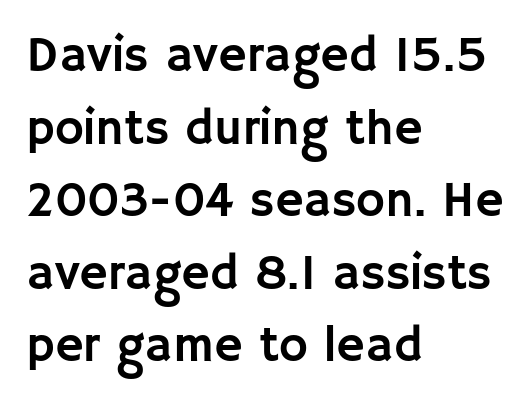
{"serif": "no", "italic": "no", "width": "normal", "stroke_contrast": "low", "x_height": "large", "monospaced": "no", "underline": "no", "align": "left", "line_spacing": "normal", "line_spacing_ratio": 1.48, "letter_spacing": "normal", "letter_spacing_em": 0.0, "glyph_px": 49}
